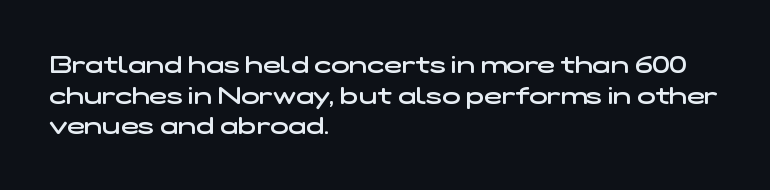
{"bold": "semi", "underline": "no", "align": "left", "line_spacing": "normal", "line_spacing_ratio": 1.28, "letter_spacing": "normal", "letter_spacing_em": 0.0, "glyph_px": 24}
